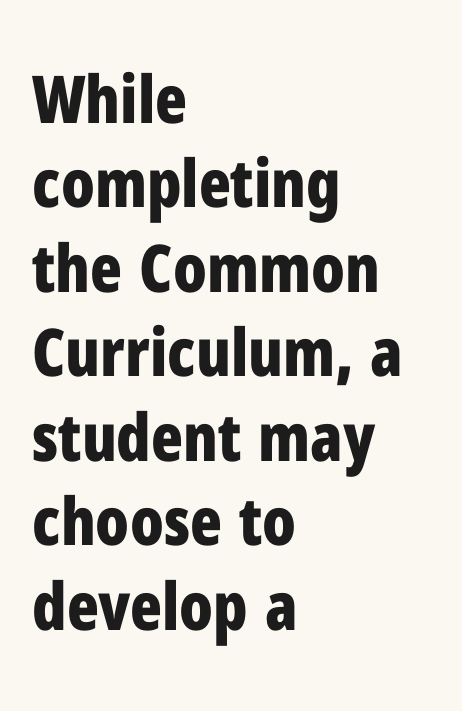
Q: Is the text bold? A: Yes.
Q: Is the text italic (slanted)? A: No, it is upright.
Q: Is the typeface a serif or a sans-serif typeface? A: Sans-serif.
Q: Is the text underlined? A: No.
Q: How is the paragraph aligned? A: Left-aligned.
Q: Is the spacing between letters normal or unusually wide? A: Normal.
Q: Is the spacing between lines tight, normal or loose? A: Normal.
Q: Width (condensed, normal, or wide)? A: Condensed.
Q: Stroke contrast? A: Low.
Q: x-height? A: Medium.
Q: Monospaced? A: No.
